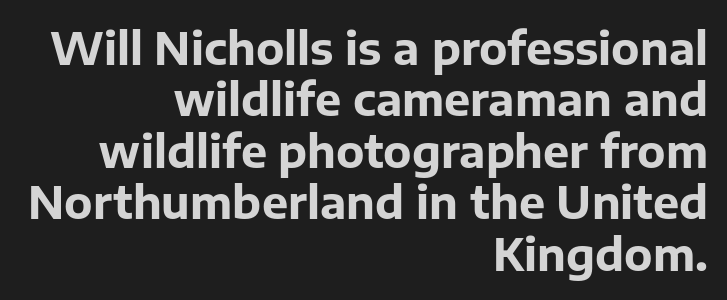
{"serif": "no", "italic": "no", "bold": "yes", "weight": "bold", "width": "normal", "stroke_contrast": "low", "x_height": "medium", "monospaced": "no", "underline": "no", "align": "right", "line_spacing_ratio": 1.17, "letter_spacing": "normal", "letter_spacing_em": 0.0, "glyph_px": 44}
